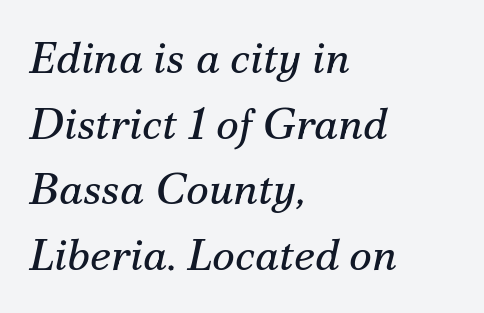
Every character sits at an angle, as italics do. Has an underline been added? It has not. Character widths vary here, with narrow letters taking less room than wide ones. The leading is moderate, giving the passage an even texture. The paragraph has a hard left edge and a soft right edge.
